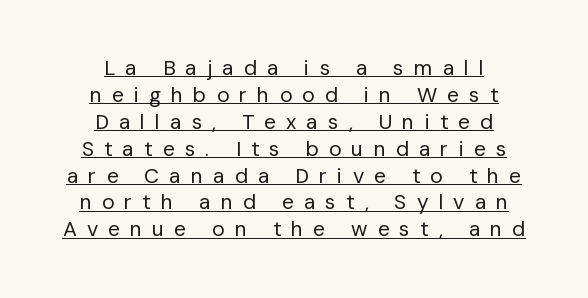
Q: Is the text bold? A: No.
Q: Is the text italic (slanted)? A: No, it is upright.
Q: Is the text underlined? A: Yes.
Q: How is the paragraph aligned? A: Centered.
Q: Is the spacing between letters normal or unusually wide? A: Unusually wide.
Q: Is the spacing between lines tight, normal or loose? A: Normal.
